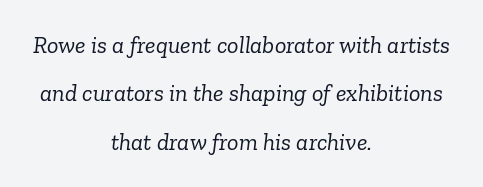
The image shows 24 px text type, italic (leaning right); set centered, loose line spacing (2.02x), normal letter spacing, not underlined.
